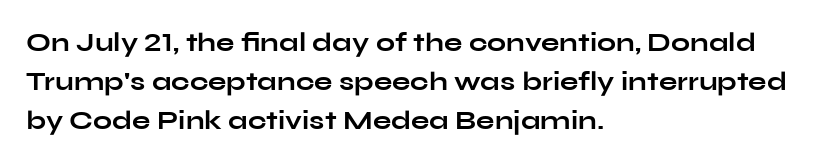
The typography opts for an upright posture over an oblique one. The face used here has the dense, thick strokes of a bold. Words float on clear page, feet unadorned. The typesetter chose a ragged-right arrangement here.
